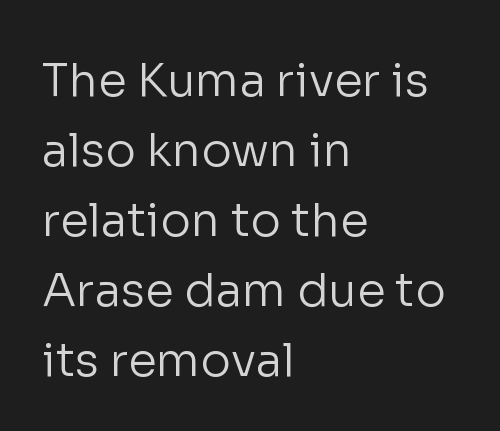
The space directly below the letters is spotless. These lines sit exactly where default settings would place them. Casual observation: everything's shoved over to the left. The tracking reads as untouched default to a designer's eye. Varying glyph widths throughout — classic text-font behaviour.
